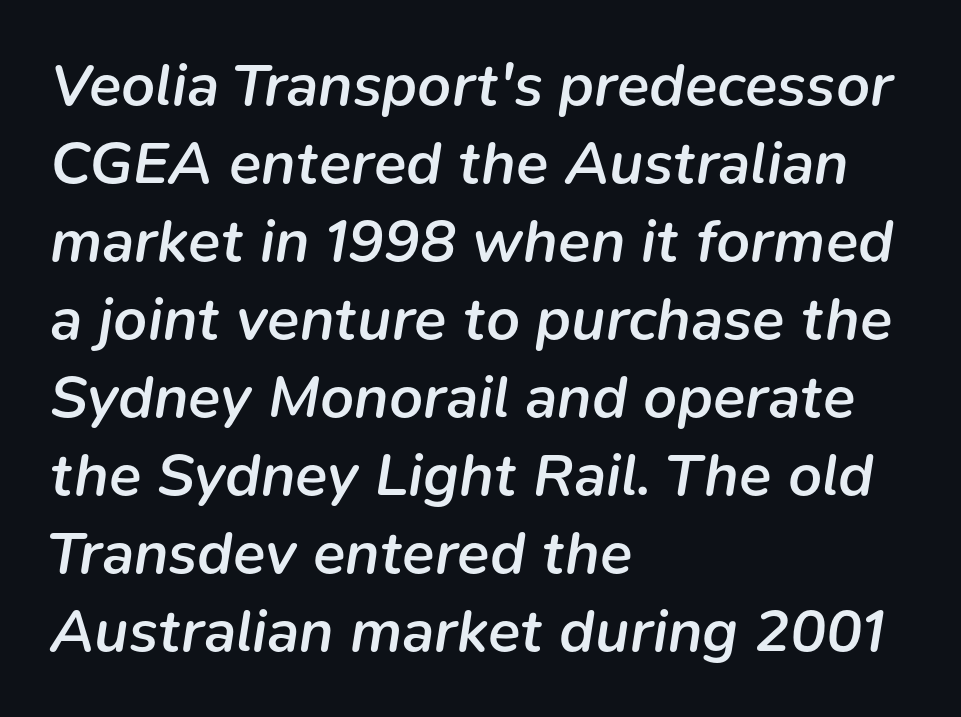
Every letter is mildly thick-stroked: semibold rather than bold. The baseline area is clear. Notice how descenders clear the ascenders below comfortably — that's standard leading. The setting favours the left margin, as ordinary paragraphs usually do. The line texture is even and compact thanks to regular tracking. Looking at the ascenders, they clearly lean.
